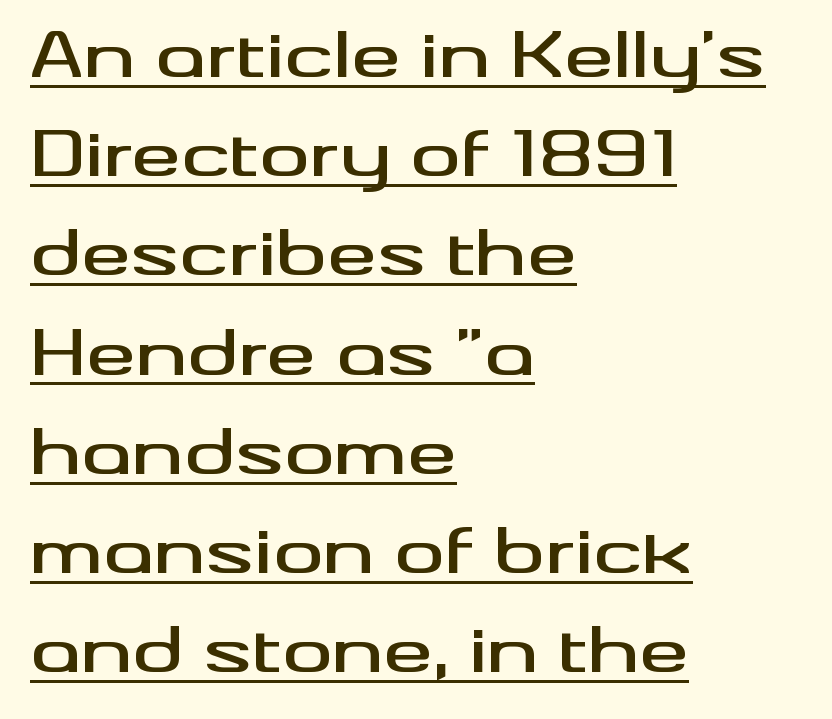
Q: Is the text italic (slanted)? A: No, it is upright.
Q: Is the typeface a serif or a sans-serif typeface? A: Sans-serif.
Q: Is the text underlined? A: Yes.
Q: How is the paragraph aligned? A: Left-aligned.
Q: Is the spacing between letters normal or unusually wide? A: Normal.
Q: Is the spacing between lines tight, normal or loose? A: Normal.
Q: Width (condensed, normal, or wide)? A: Wide.
Q: Stroke contrast? A: Medium.
Q: x-height? A: Small.
Q: Monospaced? A: No.
